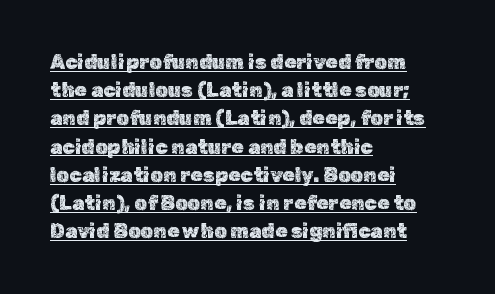
Like a heading marked for emphasis, these lines bear an underscore. Interline gaps are of average width in this sample. What stands out about the letter spacing? Nothing — it is the standard amount. These lines are set flush left with a ragged right edge.
